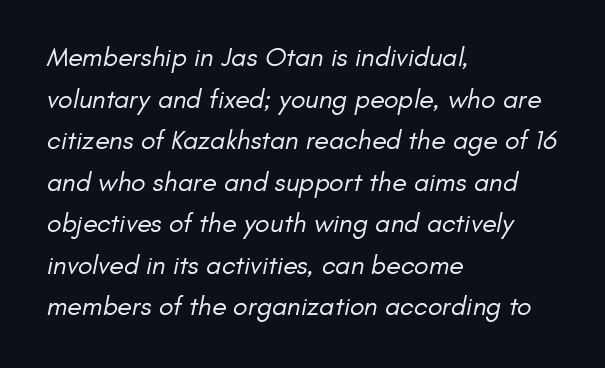
The image shows 27 px text type; set left-aligned, normal line spacing (1.54x), normal letter spacing, not underlined.
